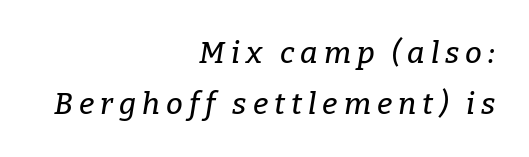
Q: Is the text italic (slanted)? A: Yes, it leans right by about 9 degrees.
Q: Is the typeface a serif or a sans-serif typeface? A: Serif.
Q: Is the text underlined? A: No.
Q: How is the paragraph aligned? A: Right-aligned.
Q: Is the spacing between letters normal or unusually wide? A: Unusually wide.
Q: Width (condensed, normal, or wide)? A: Normal.
Q: Stroke contrast? A: Low.
Q: x-height? A: Medium.
Q: Monospaced? A: No.
